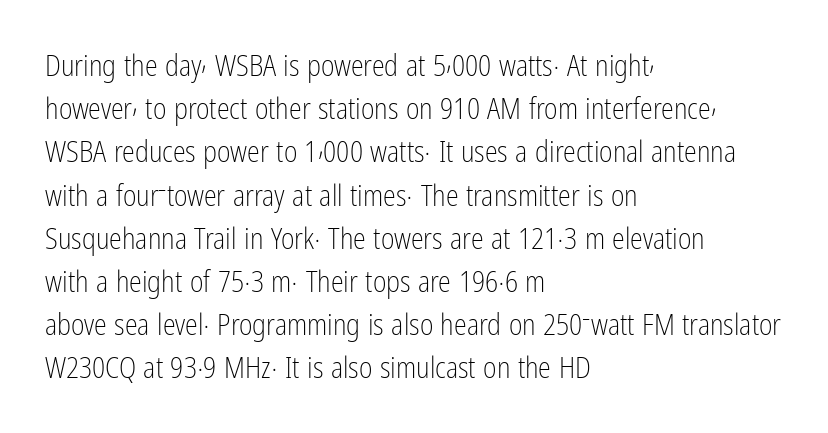
{"serif": "no", "italic": "no", "bold": "no", "weight": "light", "width": "condensed", "stroke_contrast": "low", "x_height": "medium", "monospaced": "no", "underline": "no", "align": "left", "line_spacing": "normal", "line_spacing_ratio": 1.49, "letter_spacing": "normal", "letter_spacing_em": 0.0, "glyph_px": 29}
